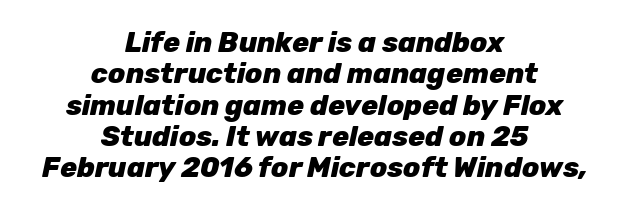
Vertical spacing — tight. A typesetter would mark this as italic. The string is rendered with underlining switched off. The characters look thick and weighty, a clear bold.
